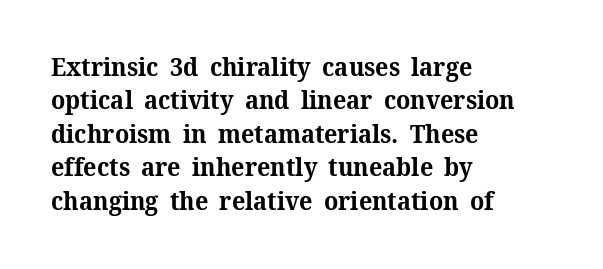
Q: Is the text bold? A: Yes.
Q: Is the text italic (slanted)? A: No, it is upright.
Q: Is the text underlined? A: No.
Q: How is the paragraph aligned? A: Left-aligned.
Q: Is the spacing between letters normal or unusually wide? A: Normal.
Q: Is the spacing between lines tight, normal or loose? A: Normal.
